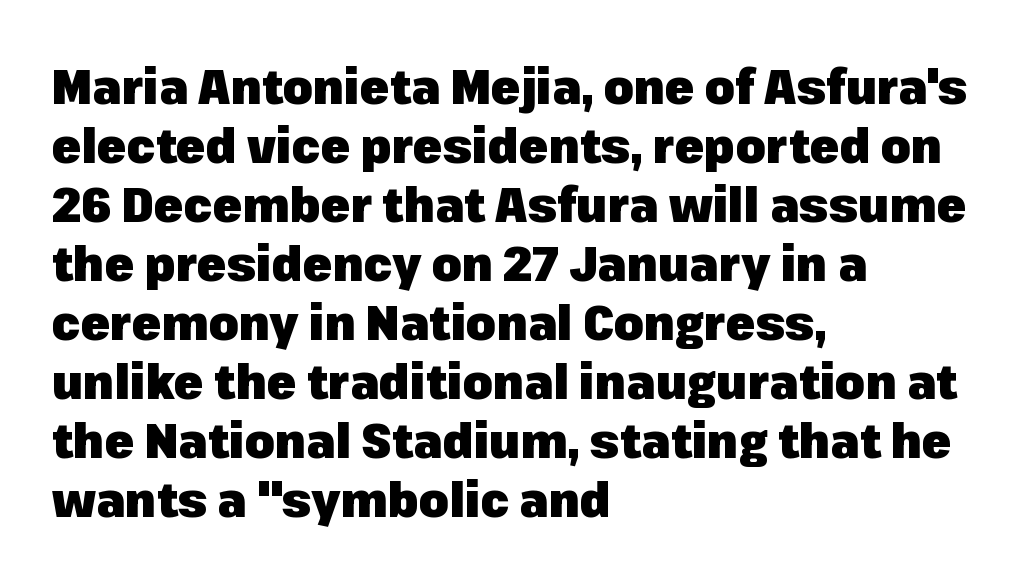
The setting favours the left margin, as ordinary paragraphs usually do. Characters follow at the spacing the type designer built in. Each letter's strokes conclude bluntly, with no projecting serifs. The letters are bold, with thick, heavy strokes. In terms of posture, this sample is upright.
